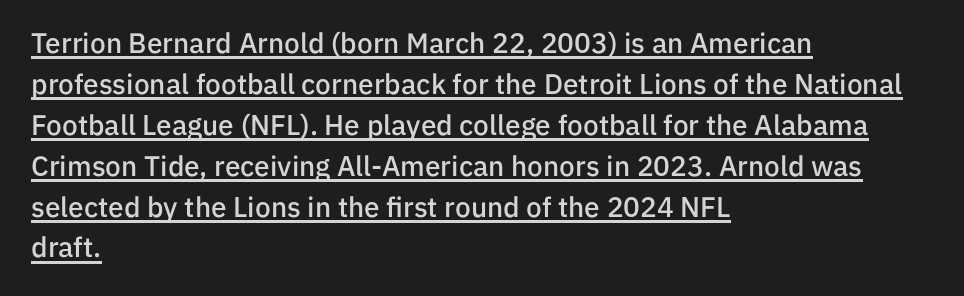
Q: Is the text bold? A: Semi-bold.
Q: Is the text italic (slanted)? A: No, it is upright.
Q: Is the typeface a serif or a sans-serif typeface? A: Sans-serif.
Q: Is the text underlined? A: Yes.
Q: How is the paragraph aligned? A: Left-aligned.
Q: Is the spacing between letters normal or unusually wide? A: Normal.
Q: Is the spacing between lines tight, normal or loose? A: Normal.
Q: Width (condensed, normal, or wide)? A: Normal.
Q: Stroke contrast? A: Low.
Q: x-height? A: Medium.
Q: Monospaced? A: No.
